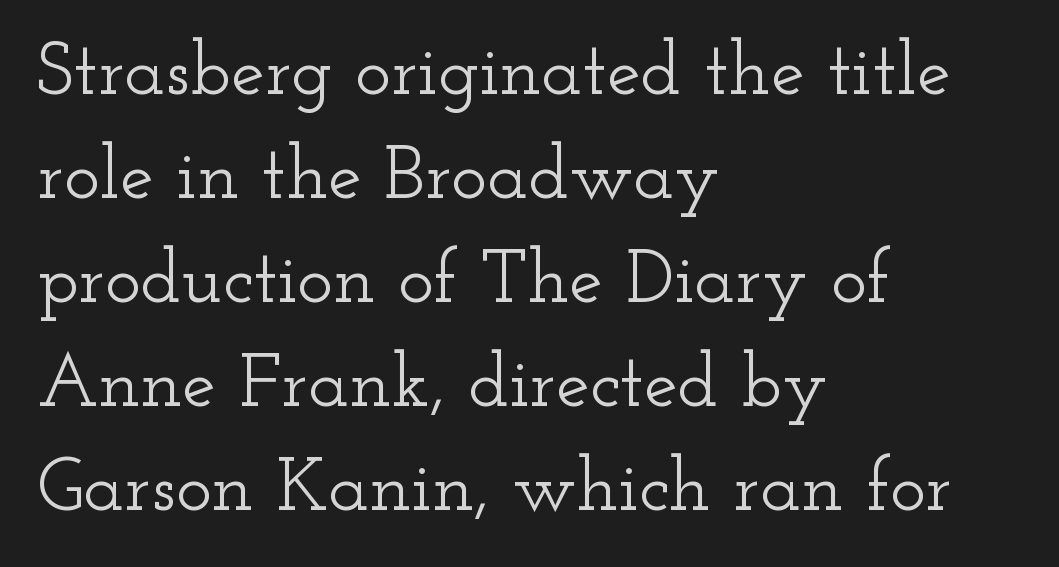
The image shows 76 px wide serif type, upright; set left-aligned, normal line spacing (1.37x), normal letter spacing, not underlined; low stroke contrast and a small x-height.
